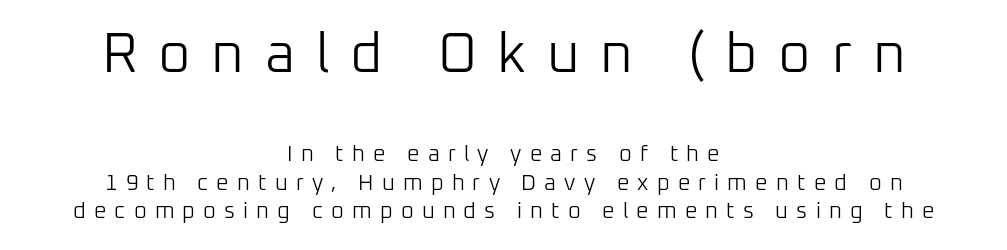
Italic: no, the glyphs are upright roman. Do the characters align in a grid? No, the font is proportional. The compositor balanced each line on the midline. Stem width sits at or under what a default text font uses. Check the space under the baseline: it is left empty. The rows are spaced the way most documents space them.
